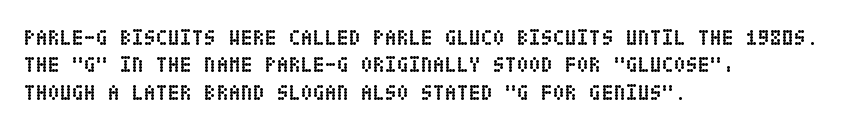
Chunky letters — that's bold for sure. Caption: standard tracking, unaltered. Descenders are the only things crossing below the line. Typeset ragged right — the left edge is the straight one. The letters stand upright; this is a roman face.
